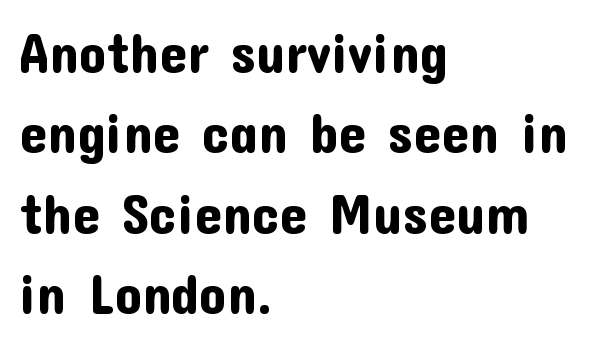
Q: Is the text italic (slanted)? A: No, it is upright.
Q: Is the typeface a serif or a sans-serif typeface? A: Sans-serif.
Q: Is the text underlined? A: No.
Q: How is the paragraph aligned? A: Left-aligned.
Q: Is the spacing between letters normal or unusually wide? A: Normal.
Q: Is the spacing between lines tight, normal or loose? A: Normal.
Q: Width (condensed, normal, or wide)? A: Normal.
Q: Stroke contrast? A: Low.
Q: x-height? A: Medium.
Q: Monospaced? A: No.
